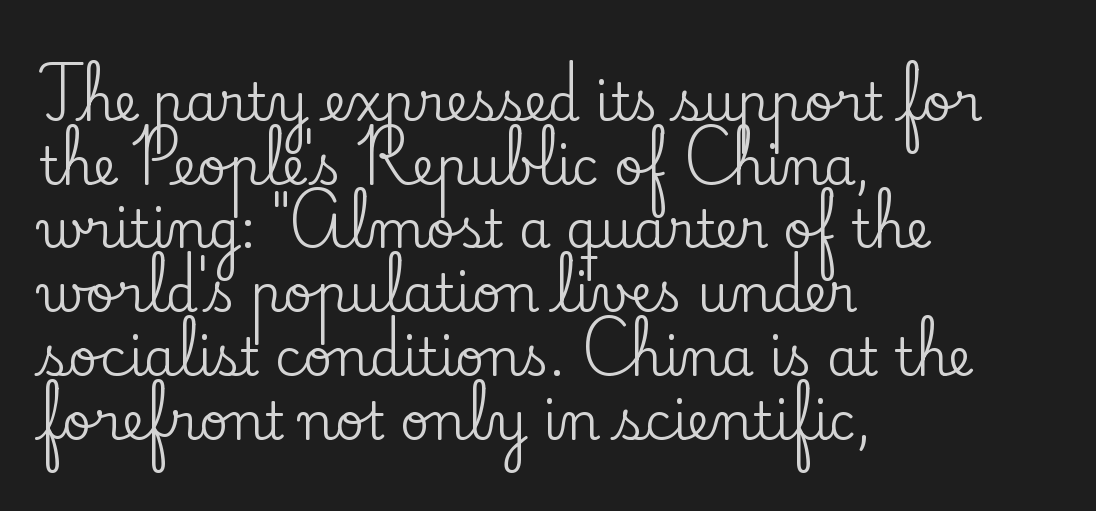
Q: Is the text italic (slanted)? A: No, it is upright.
Q: Is the typeface a serif or a sans-serif typeface? A: Serif.
Q: Is the text underlined? A: No.
Q: How is the paragraph aligned? A: Left-aligned.
Q: Is the spacing between letters normal or unusually wide? A: Normal.
Q: Is the spacing between lines tight, normal or loose? A: Normal.
Q: Width (condensed, normal, or wide)? A: Normal.
Q: Stroke contrast? A: Low.
Q: x-height? A: Small.
Q: Monospaced? A: No.
